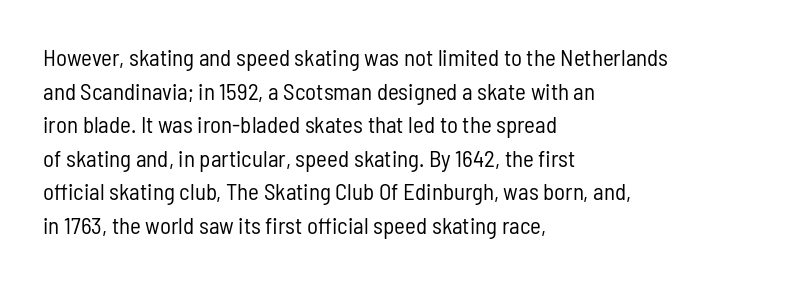
The image shows 23 px text type, upright; set left-aligned, normal line spacing (1.46x), normal letter spacing, not underlined.
